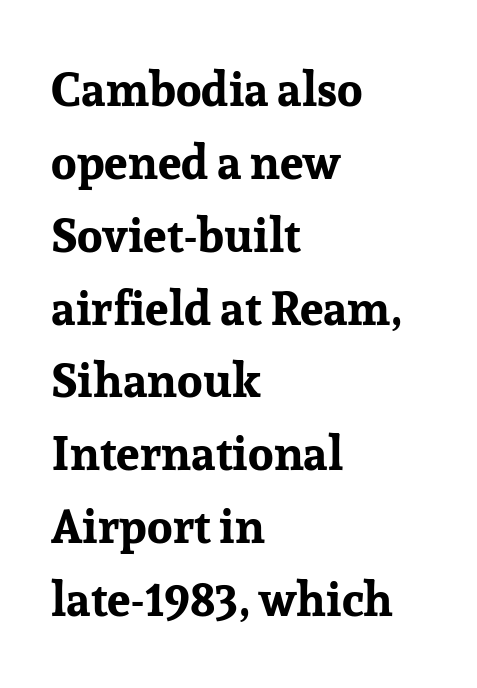
The image shows 47 px bold serif type, upright; set left-aligned, normal line spacing (1.55x), normal letter spacing, not underlined; low stroke contrast and a medium x-height.
